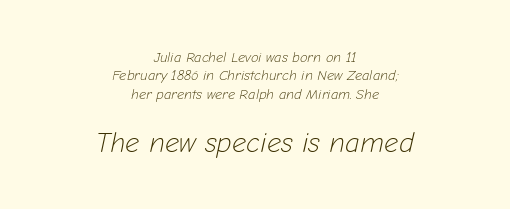
Centered paragraph, ragged on both sides. Emphasis-style slanted type is in use. Each word holds together tightly as a unit, with standard inter-letter gaps. Compared with typical paragraphs, the rows here are spaced about the same. The more generous point size was reserved for the lower chunk. Summary of weight: not heavy and not bold.
